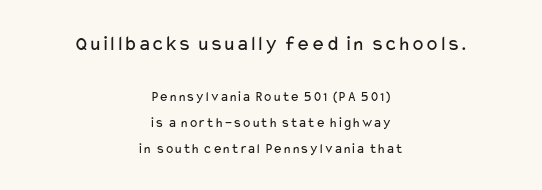
The image shows 21 px text type, upright; set centered, line spacing 1.87x, normal letter spacing, not underlined; the first (top) block is 1.5x larger.
